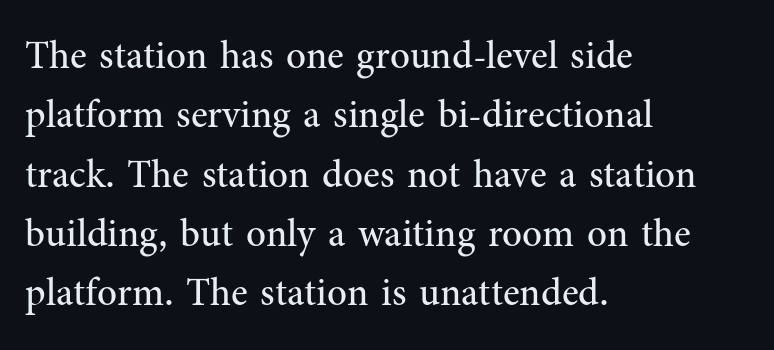
The image shows 39 px regular-weight serif type, upright; set left-aligned, normal line spacing (1.52x), normal letter spacing, not underlined; medium stroke contrast and a medium x-height.
